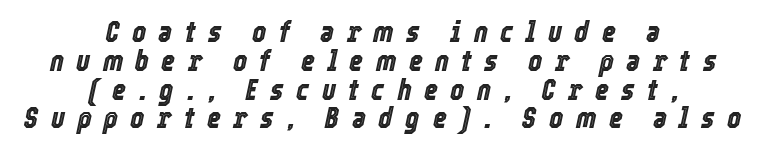
{"italic": "yes", "lean": "right", "slant_degrees": 12, "width": "condensed", "x_height": "medium", "monospaced": "no", "underline": "no", "align": "center", "line_spacing": "tight", "line_spacing_ratio": 0.96, "letter_spacing": "wide", "letter_spacing_em": 0.41, "glyph_px": 30}
